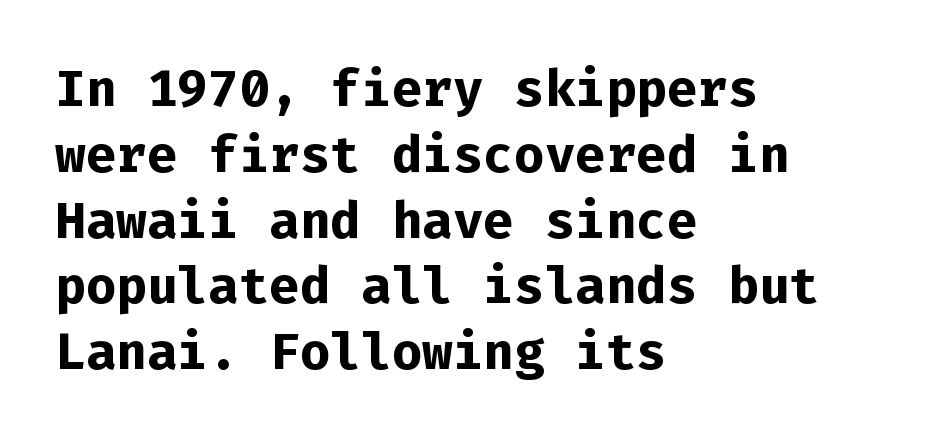
The letters carry no serifs — their stems end cleanly without finishing strokes. Weight check: bold — yes, fully. Think of a typewriter: that constant character pitch is what you see here. Teacher's note: observe the even left margin — that is flush-left alignment. Does extra space separate the letters? No, they use regular spacing. Posture: straight, roman, zero tilt.
